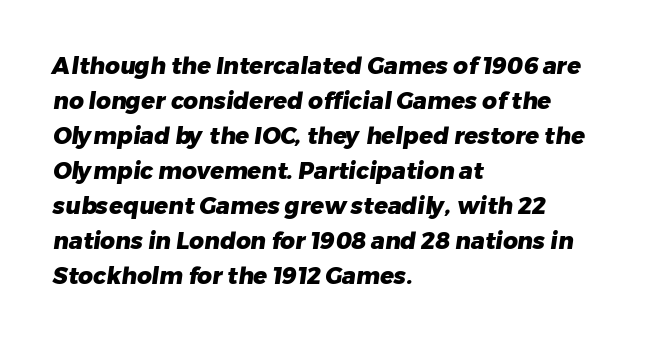
Each glyph is drawn with heavy, bold strokes. This rendering features lettering with no underline. Successive baselines arrive at the customary interval. Which margin do the lines hug? The left one — the right edge is uneven.
